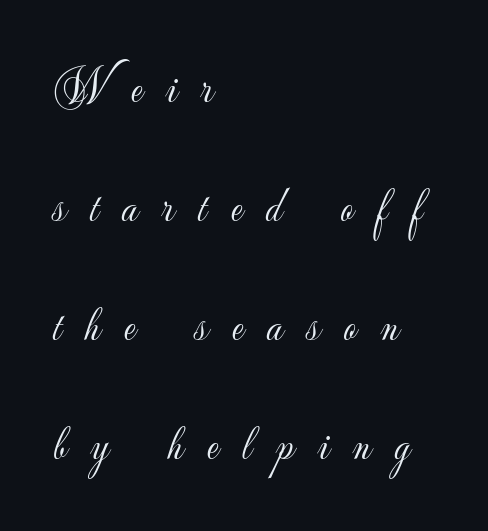
{"serif": "no", "bold": "no", "weight": "light", "width": "normal", "stroke_contrast": "low", "x_height": "small", "monospaced": "no", "underline": "no", "align": "left", "line_spacing": "loose", "line_spacing_ratio": 2.38, "letter_spacing": "wide", "letter_spacing_em": 0.48, "glyph_px": 50}
